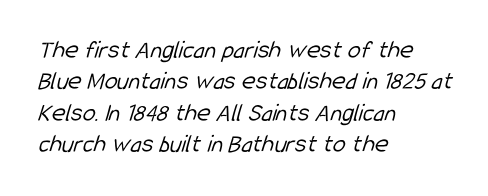
The image shows 26 px text type; set left-aligned, line spacing 1.21x, normal letter spacing, not underlined.
